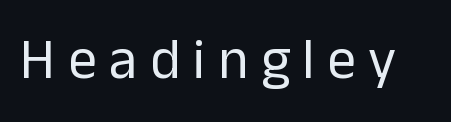
The image shows 57 px regular-weight sans-serif type, upright; set unusually wide letter spacing (+0.22 em), not underlined; low stroke contrast and a medium x-height.
